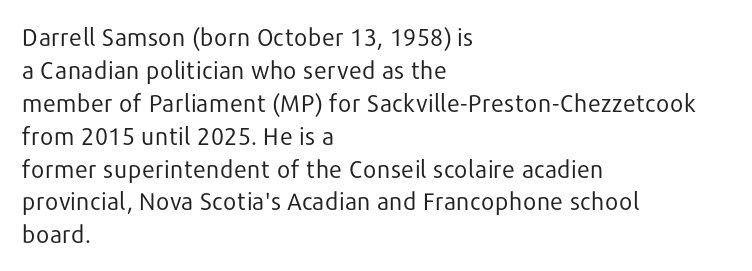
These lines stack with their left ends in a neat column. Letters rest on an invisible, unmarked baseline. The lines sit at an ordinary, default distance from one another. The type sits square on the baseline with zero lean. No letter is thick-stroked: the sample isn't bold. Default kerning and tracking; the words read as compact shapes.
